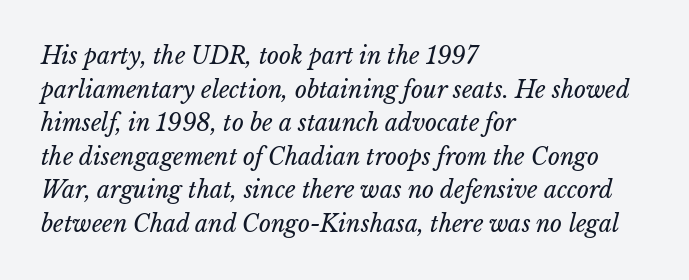
The image shows 23 px text type, italic (leaning right); set left-aligned, normal line spacing (1.46x), normal letter spacing, not underlined.
